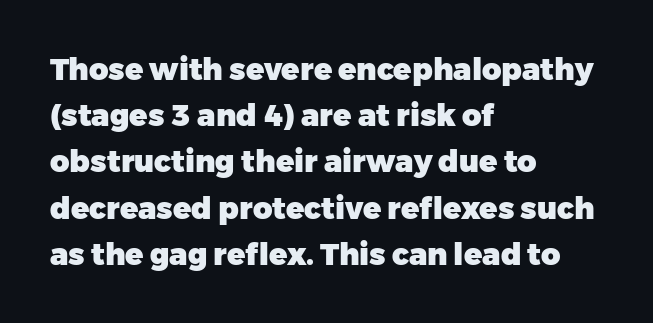
A typesetter would call this proportional, since set widths differ per character. Nope, no serifs anywhere on these letters. A typesetter would call this leading conventional body-copy spacing. Horizontal alignment here is leftward, the default for most running prose. The space beneath each line is pristine and unruled.
